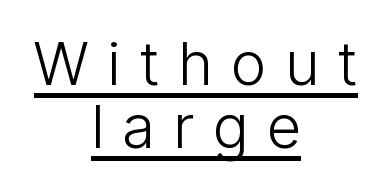
Whoever set this chose condensed vertical rhythm over breathing room. Horizontally, the lines are justified to the midpoint only. The passage shown is typeset with a sans-serif family. The letters look calm and open, with moderate or lighter stems. Beneath each row of characters lies a ruled line. Italic: no, the glyphs are upright roman.
